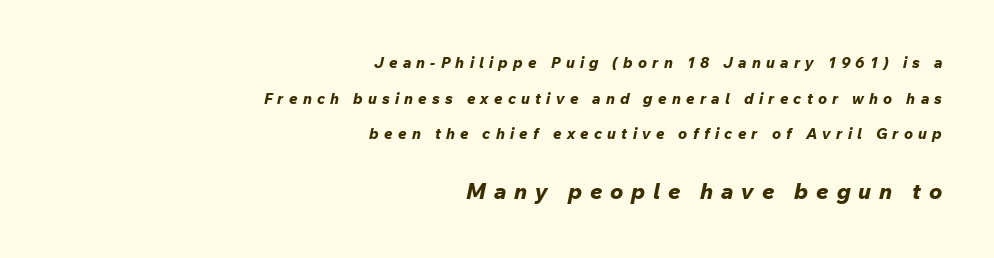
{"italic": "yes", "lean": "right", "slant_degrees": 12, "bold": "yes", "underline": "no", "align": "right", "line_spacing": "loose", "line_spacing_ratio": 2.37, "letter_spacing": "wide", "letter_spacing_em": 0.35, "larger_block": "second", "size_ratio": 1.47, "glyph_px": 22}
